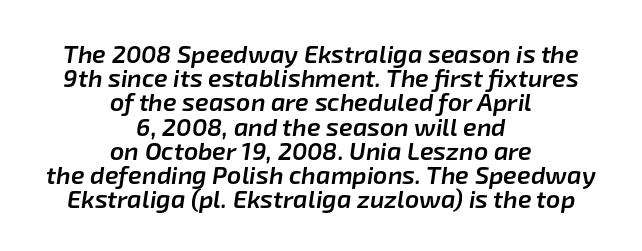
Tightly led — the rows are bunched. Does the weight exceed regular? Yes, but only to semibold. Plain, unruled lines of type. Words appear dense and cohesive because spacing is normal. Emphasis-style slanted type is in use.
